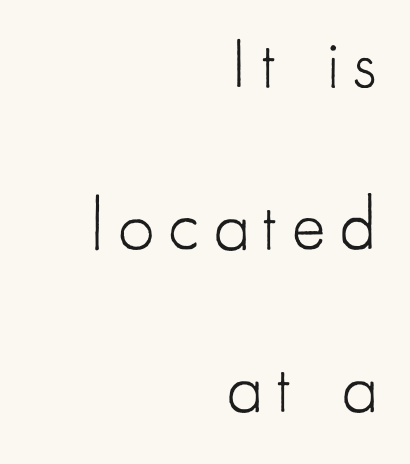
{"serif": "no", "italic": "no", "bold": "no", "weight": "light", "width": "condensed", "stroke_contrast": "low", "x_height": "small", "monospaced": "no", "underline": "no", "align": "right", "line_spacing": "loose", "line_spacing_ratio": 2.28, "letter_spacing": "wide", "letter_spacing_em": 0.2, "glyph_px": 71}
